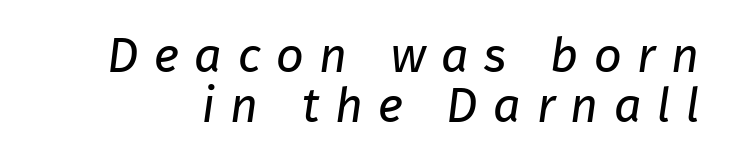
Think of a printed novel: that variable character pitch is what you see here. Regarding serifs, this sample does without them. A bare baseline throughout the passage. How would I describe the line gaps? Narrow and economical. The letterforms stand isolated, each surrounded by extra space. Weight class: somewhere from thin through regular.
